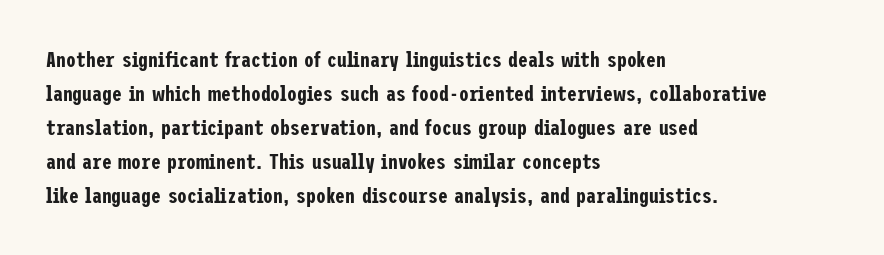
The image shows 22 px text type, upright; set left-aligned, normal line spacing (1.55x), normal letter spacing, not underlined.
